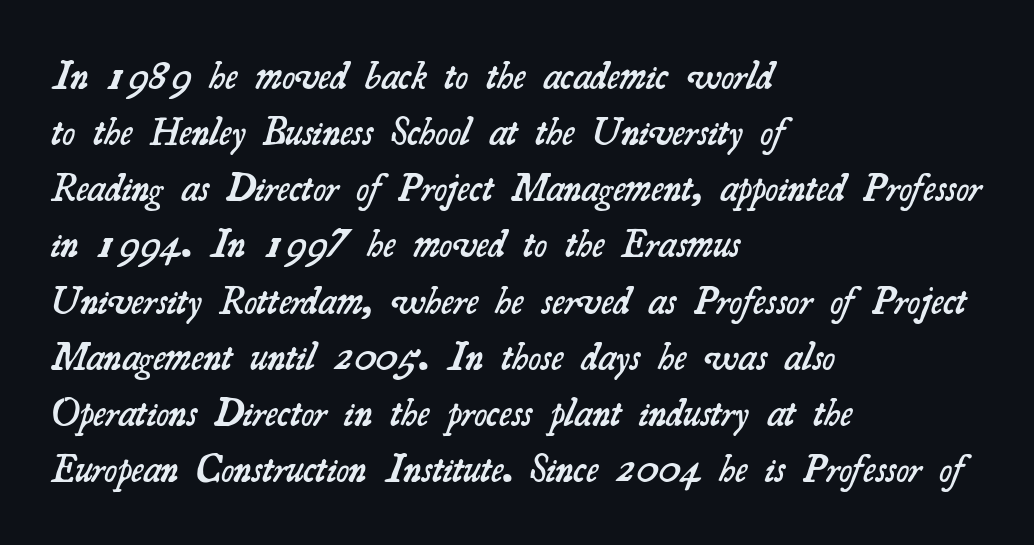
Q: Is the text bold? A: Semi-bold.
Q: Is the typeface a serif or a sans-serif typeface? A: Serif.
Q: Is the text underlined? A: No.
Q: How is the paragraph aligned? A: Left-aligned.
Q: Is the spacing between letters normal or unusually wide? A: Normal.
Q: Is the spacing between lines tight, normal or loose? A: Normal.
Q: Width (condensed, normal, or wide)? A: Normal.
Q: Stroke contrast? A: Medium.
Q: x-height? A: Small.
Q: Monospaced? A: No.
